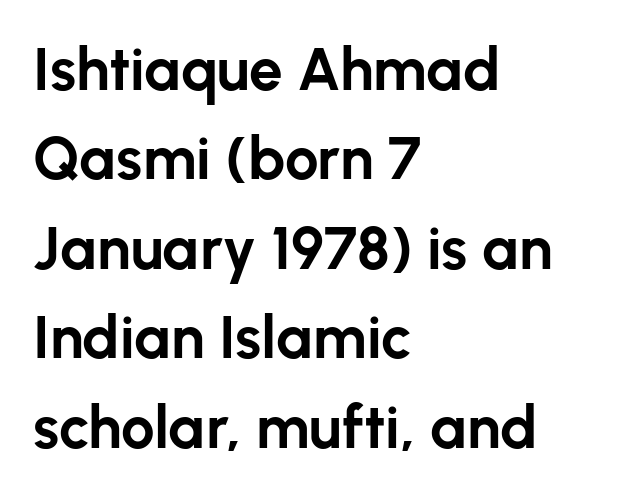
The letters advance in unequal steps, a hallmark of proportional type. Each new line begins a customary step beneath the previous one. Posture: vertical. A clean baseline with only descenders dipping below it. Compared with an ordinary text face, these strokes are far heavier — a full bold.
